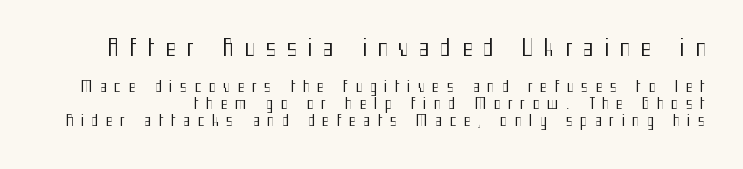
The image shows 22 px text type, upright; set tight line spacing (1.13x), unusually wide letter spacing (+0.49 em), not underlined; the first (top) block is 1.47x larger.
